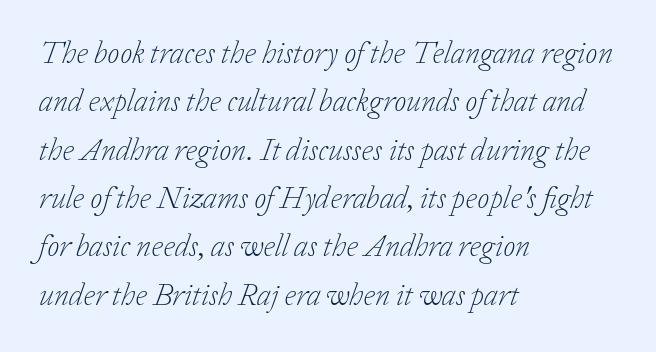
The image shows 31 px light serif type, italic (leaning right); set left-aligned, normal line spacing (1.56x), normal letter spacing, not underlined; low stroke contrast and a medium x-height.
